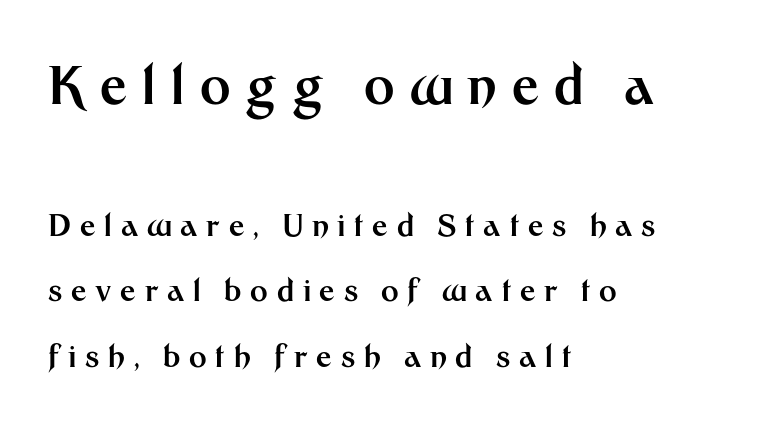
The rendering uses natural spacing where letterforms have individual widths. Just letters on the line, the space beneath them empty. No feet cap the strokes, marking this as sans-serif type. Short and long lines alike share a common starting point at left.
